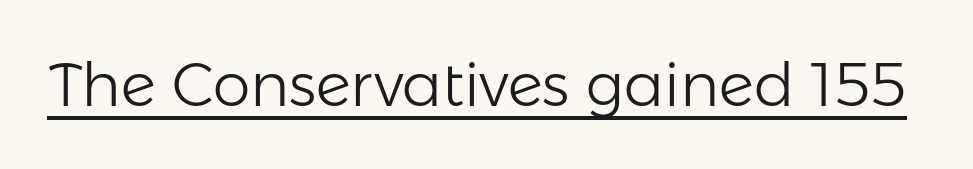
Q: Is the text bold? A: No.
Q: Is the text italic (slanted)? A: No, it is upright.
Q: Is the typeface a serif or a sans-serif typeface? A: Sans-serif.
Q: Is the text underlined? A: Yes.
Q: Is the spacing between letters normal or unusually wide? A: Normal.
Q: Width (condensed, normal, or wide)? A: Normal.
Q: Stroke contrast? A: Low.
Q: x-height? A: Medium.
Q: Monospaced? A: No.
